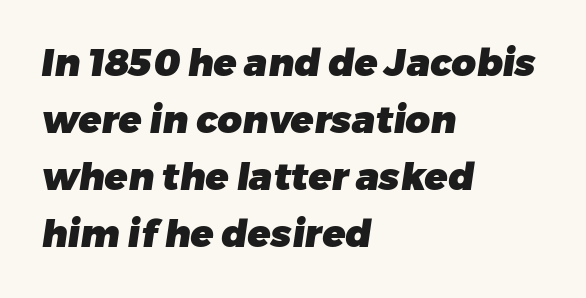
Stroke terminals: plain, sans-serif. The passage shown is typed in a proportional face where columns would drift. Each glyph is drawn with heavy, bold strokes. Notice how descenders clear the ascenders below comfortably — that's standard leading. No word sits above an underline. Short note: letters normally spaced.
